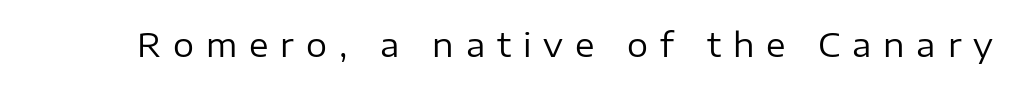
Is this a heavy cut? Hardly; it is regular or lighter. Quick note: not italic, upright. This rendering employs a face without finishing strokes, i.e., a sans-serif. Glyph-to-glyph distance is far greater than everyday printed text. The zone under the glyphs is completely vacant.
